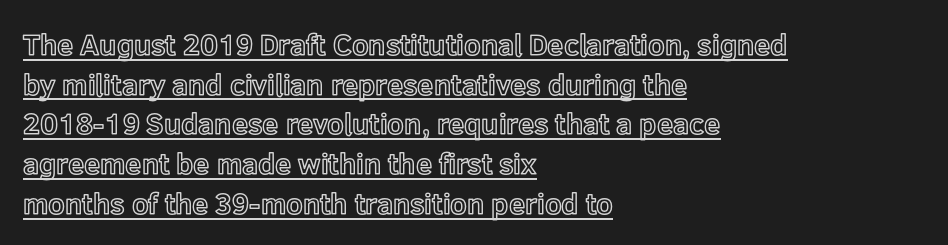
The image shows 29 px text type, upright; set left-aligned, normal line spacing (1.37x), normal letter spacing, underlined; a medium x-height.
